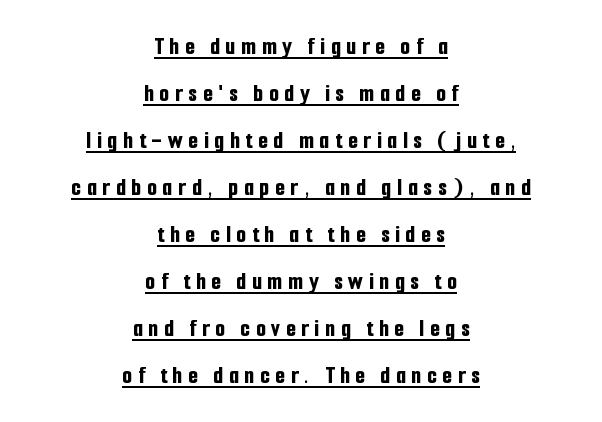
{"italic": "no", "bold": "yes", "underline": "yes", "align": "center", "line_spacing_ratio": 1.88, "letter_spacing": "wide", "letter_spacing_em": 0.23, "glyph_px": 25}
